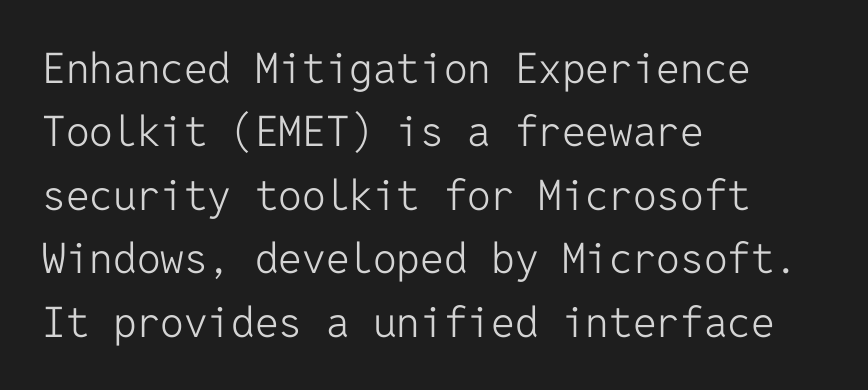
Q: Is the text bold? A: No.
Q: Is the text italic (slanted)? A: No, it is upright.
Q: Is the typeface a serif or a sans-serif typeface? A: Sans-serif.
Q: Is the text underlined? A: No.
Q: How is the paragraph aligned? A: Left-aligned.
Q: Is the spacing between letters normal or unusually wide? A: Normal.
Q: Is the spacing between lines tight, normal or loose? A: Normal.
Q: Width (condensed, normal, or wide)? A: Normal.
Q: Stroke contrast? A: Low.
Q: x-height? A: Medium.
Q: Monospaced? A: Yes.
